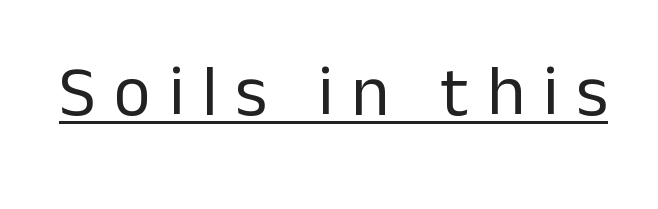
The image shows 71 px regular-weight sans-serif type, upright; set unusually wide letter spacing (+0.25 em), underlined; low stroke contrast and a medium x-height.
